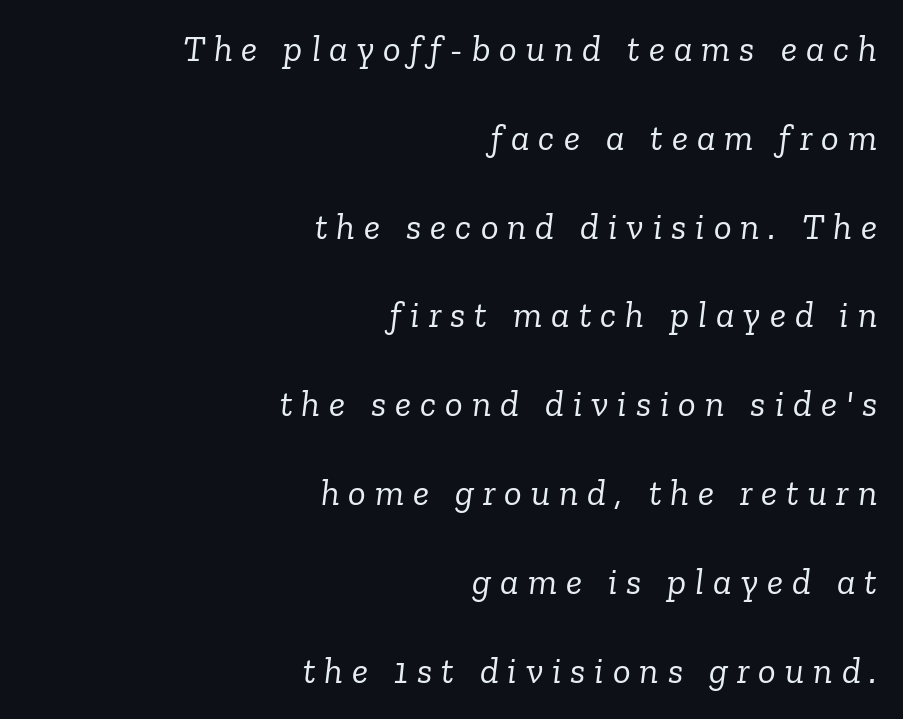
The image shows 37 px light serif type, italic (leaning right); set right-aligned, loose line spacing (2.4x), unusually wide letter spacing (+0.24 em), not underlined; low stroke contrast and a medium x-height.
